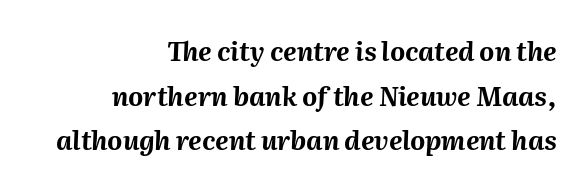
The image shows 26 px bold type, italic (leaning right); set right-aligned, line spacing 1.72x, normal letter spacing, not underlined.
